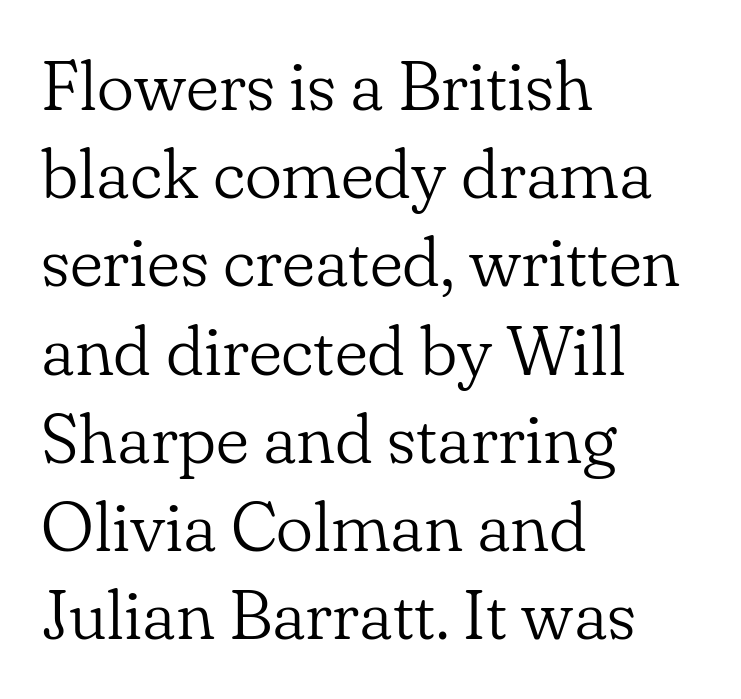
A clean baseline with only descenders dipping below it. Is this a fixed-width face? No — the glyphs have proportional, varying widths. Upright lettering throughout. The paragraph has a hard left edge and a soft right edge.
